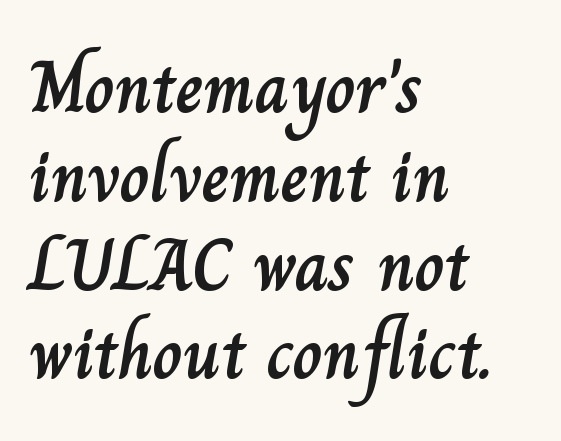
Q: Is the text italic (slanted)? A: Yes.
Q: Is the text underlined? A: No.
Q: How is the paragraph aligned? A: Left-aligned.
Q: Is the spacing between letters normal or unusually wide? A: Normal.
Q: Width (condensed, normal, or wide)? A: Normal.
Q: Stroke contrast? A: Low.
Q: x-height? A: Small.
Q: Monospaced? A: No.
